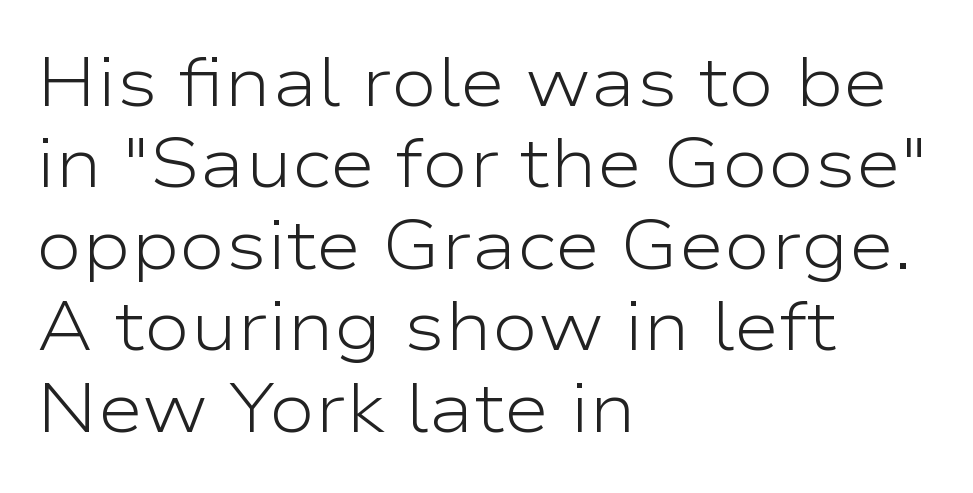
The passage shown is typed in a proportional face where columns would drift. Serifs: no, the terminals of the letterforms are clean. Alignment: flush left. These glyphs show unthickened strokes, regular width or finer. Style check: upright.
